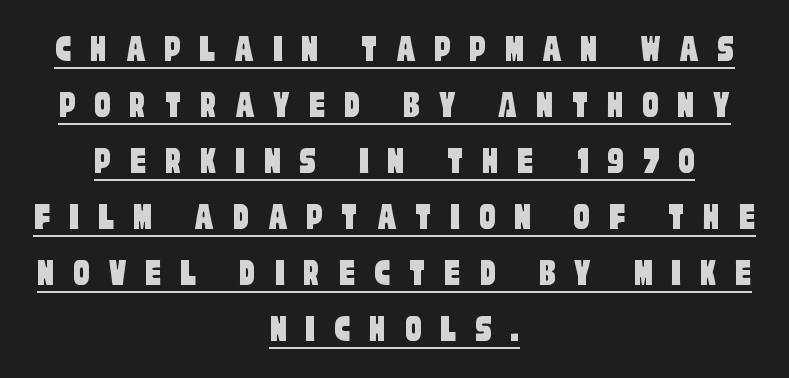
The face used here is proportionally spaced, like ordinary book or web type. Loose tracking; the words dissolve into strings of separated letters. The rendered words wear a rule along their underside. The passage shown stacks its lines at a standard gap.
